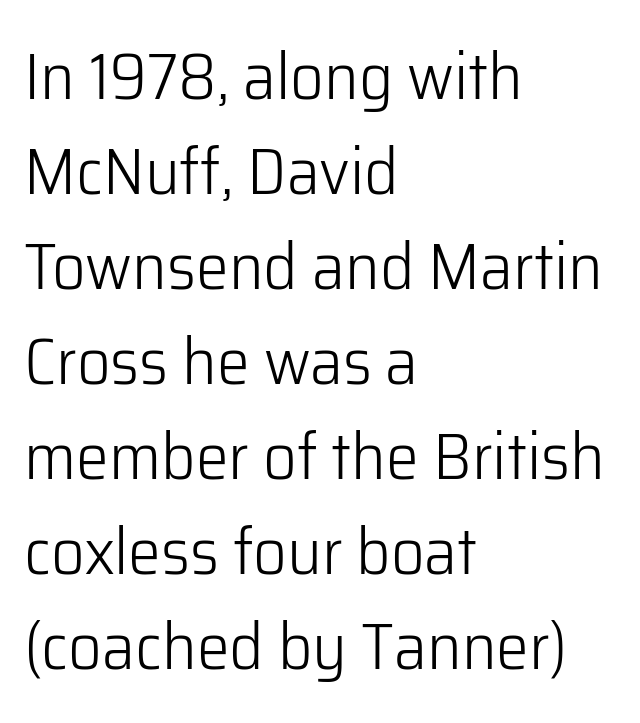
The image shows 66 px light sans-serif type, upright; set left-aligned, normal line spacing (1.44x), normal letter spacing, not underlined; low stroke contrast and a medium x-height.
